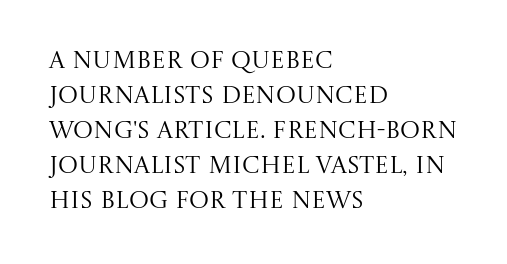
Q: Is the text bold? A: No.
Q: Is the text italic (slanted)? A: No, it is upright.
Q: Is the text underlined? A: No.
Q: How is the paragraph aligned? A: Left-aligned.
Q: Is the spacing between letters normal or unusually wide? A: Normal.
Q: Is the spacing between lines tight, normal or loose? A: Normal.
